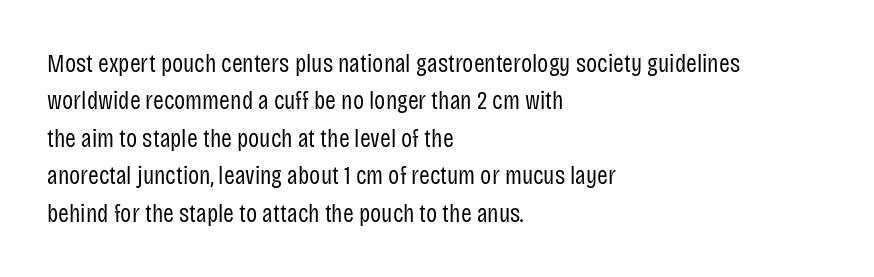
Q: Is the text bold? A: No.
Q: Is the text italic (slanted)? A: No, it is upright.
Q: Is the text underlined? A: No.
Q: How is the paragraph aligned? A: Left-aligned.
Q: Is the spacing between letters normal or unusually wide? A: Normal.
Q: Is the spacing between lines tight, normal or loose? A: Normal.
